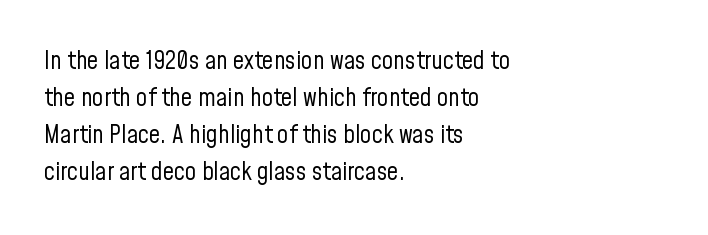
{"italic": "no", "bold": "no", "underline": "no", "align": "left", "line_spacing": "normal", "line_spacing_ratio": 1.48, "letter_spacing": "normal", "letter_spacing_em": 0.0, "glyph_px": 25}
